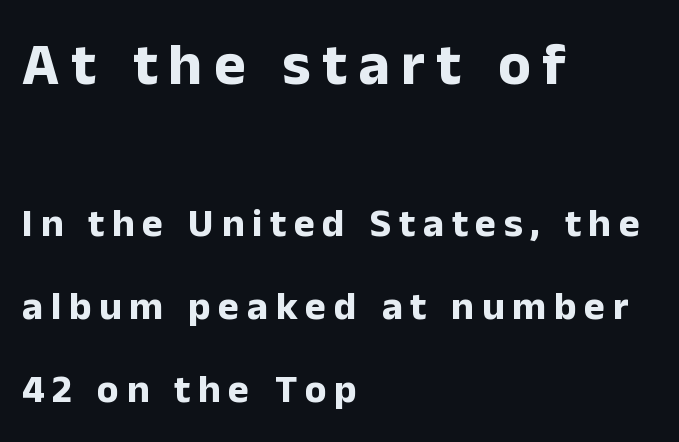
Q: Is the text bold? A: Yes.
Q: Is the text italic (slanted)? A: No, it is upright.
Q: Is the typeface a serif or a sans-serif typeface? A: Sans-serif.
Q: Is the text underlined? A: No.
Q: How is the paragraph aligned? A: Left-aligned.
Q: Is the spacing between lines tight, normal or loose? A: Loose.
Q: Which block of text is set in a larger size, the first (top) or the second (bottom)? A: The first (top) one.
Q: Width (condensed, normal, or wide)? A: Normal.
Q: Stroke contrast? A: Low.
Q: x-height? A: Medium.
Q: Monospaced? A: No.
